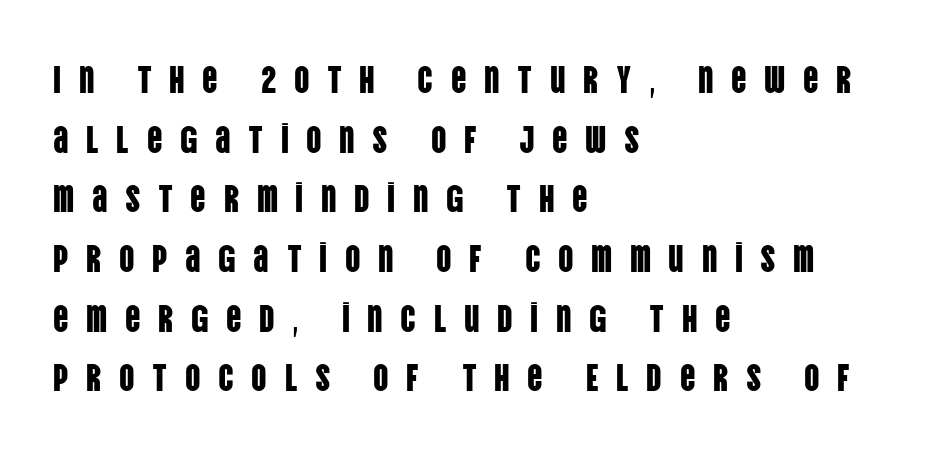
Proportional: the letters do not fall into vertical columns. Does extra space separate the letters? Yes, quite a lot of it. Whoever set this chose a conventional vertical rhythm. Check the space under the baseline: it is left empty. No italicization has been applied; the sample stays upright.
